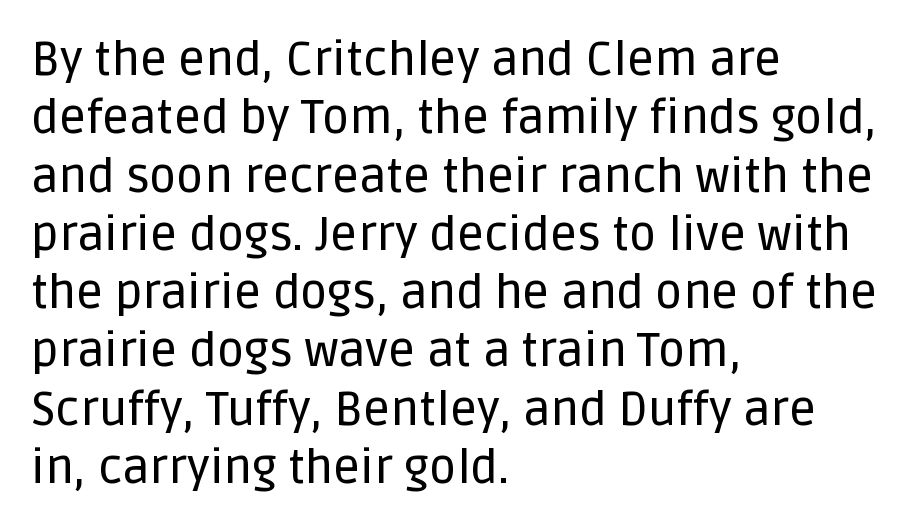
Each row of text sits above clean, open space. Tracking here is standard; glyphs follow each other at the usual distance. Looks like regular typesetting: each glyph gets only the width it needs. Every character sits straight up, as roman type does. Caption: multi-line text, flush left, ragged right.
